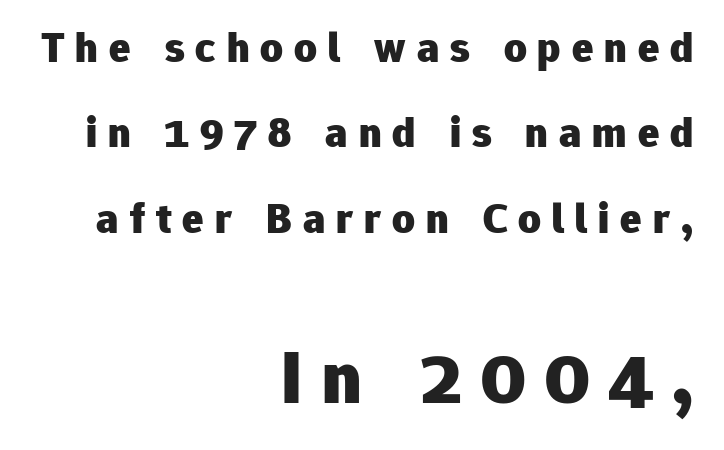
The image shows 77 px heavy sans-serif type, upright; set right-aligned, loose line spacing (1.94x), unusually wide letter spacing (+0.25 em), not underlined; the second (bottom) block is 1.75x larger; low stroke contrast and a medium x-height.
